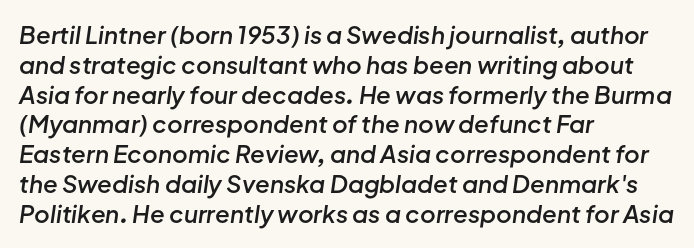
Observe the ordinary spacing: letters are neighbours, not strangers. Each glyph is drawn with semibold strokes, heavier than normal yet not fully bold. The typography opts for an oblique posture over an upright one. Beneath every word, the page is bare.
